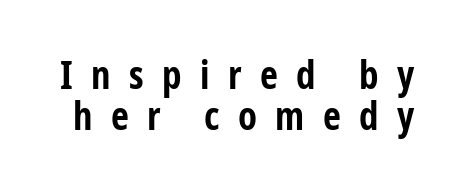
Q: Is the text bold? A: Yes.
Q: Is the text italic (slanted)? A: No, it is upright.
Q: Is the typeface a serif or a sans-serif typeface? A: Sans-serif.
Q: Is the text underlined? A: No.
Q: Is the spacing between letters normal or unusually wide? A: Unusually wide.
Q: Is the spacing between lines tight, normal or loose? A: Tight.
Q: Width (condensed, normal, or wide)? A: Condensed.
Q: Stroke contrast? A: Low.
Q: x-height? A: Medium.
Q: Monospaced? A: No.
